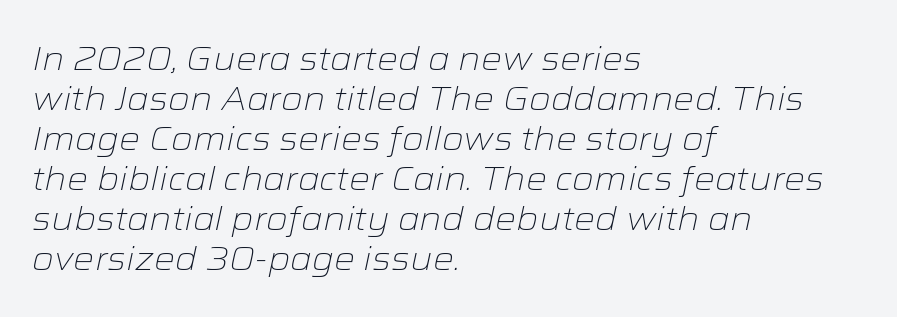
Letter spacing: default. Think of a printed novel: that variable character pitch is what you see here. Emphasis-style slanted type is in use. Stems here are at most as thick as an everyday book face. All the whitespace from short lines collects on the right. The passage shown is not underscored anywhere.
